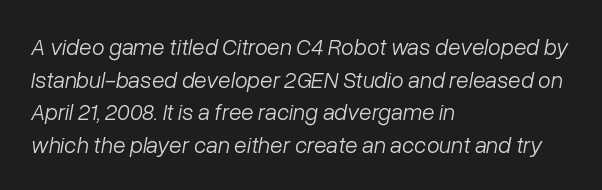
The image shows 23 px text type, italic (leaning right); set left-aligned, normal line spacing (1.42x), normal letter spacing, not underlined.
